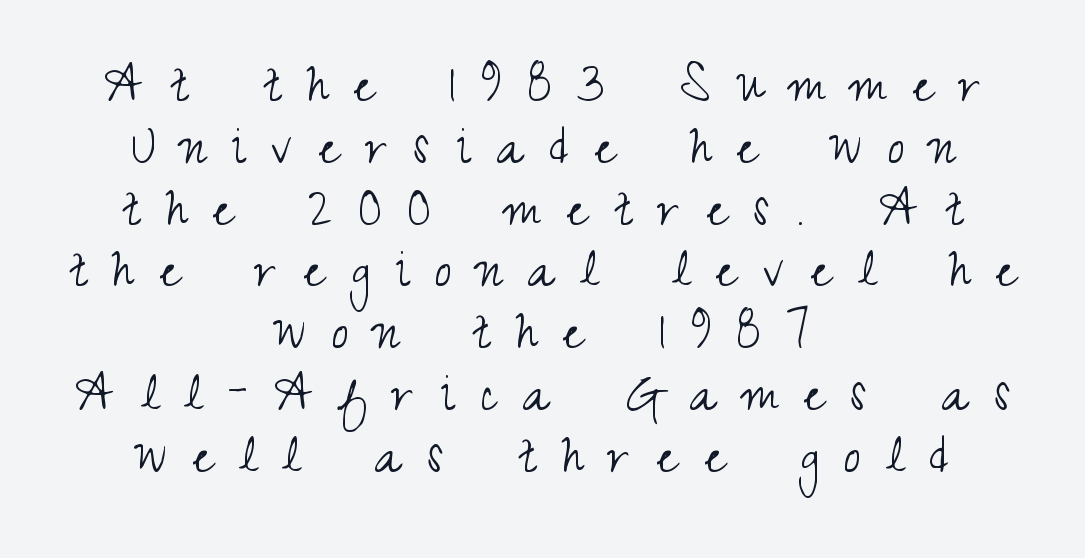
Q: Is the text bold? A: No.
Q: Is the text italic (slanted)? A: No, it is upright.
Q: Is the typeface a serif or a sans-serif typeface? A: Sans-serif.
Q: Is the text underlined? A: No.
Q: How is the paragraph aligned? A: Centered.
Q: Is the spacing between letters normal or unusually wide? A: Unusually wide.
Q: Is the spacing between lines tight, normal or loose? A: Tight.
Q: Width (condensed, normal, or wide)? A: Condensed.
Q: Stroke contrast? A: Medium.
Q: x-height? A: Small.
Q: Monospaced? A: No.
